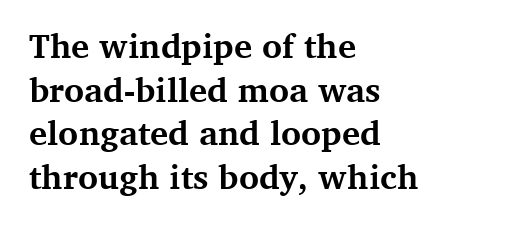
{"serif": "yes", "italic": "no", "bold": "yes", "weight": "bold", "width": "normal", "stroke_contrast": "medium", "x_height": "medium", "monospaced": "no", "underline": "no", "align": "left", "line_spacing": "normal", "line_spacing_ratio": 1.28, "letter_spacing": "normal", "letter_spacing_em": 0.0, "glyph_px": 34}
